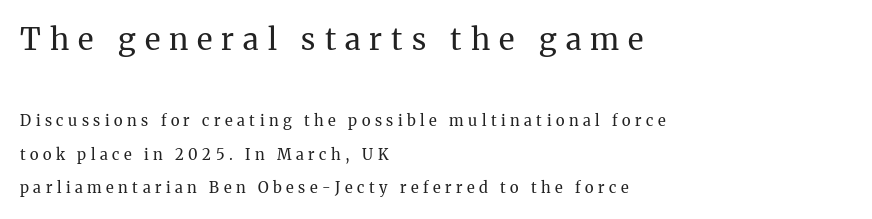
{"serif": "yes", "italic": "no", "bold": "no", "weight": "regular", "width": "normal", "stroke_contrast": "medium", "x_height": "medium", "monospaced": "no", "underline": "no", "align": "left", "line_spacing": "loose", "line_spacing_ratio": 2.24, "letter_spacing": "wide", "letter_spacing_em": 0.3, "larger_block": "first", "size_ratio": 2.0, "glyph_px": 30}
